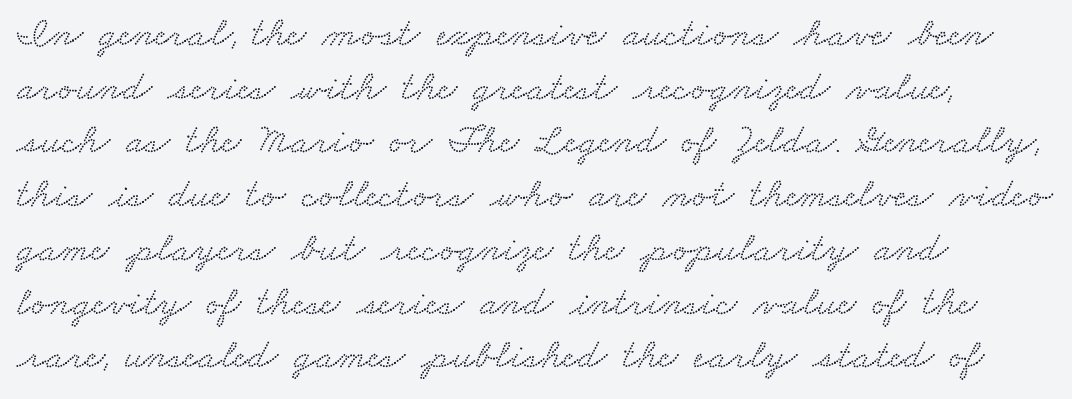
A clean baseline with only descenders dipping below it. Where is the straight margin? On the left. Honestly, the row spacing looks completely unremarkable. Default kerning and tracking; the words read as compact shapes. Font category for this specimen: serif.
